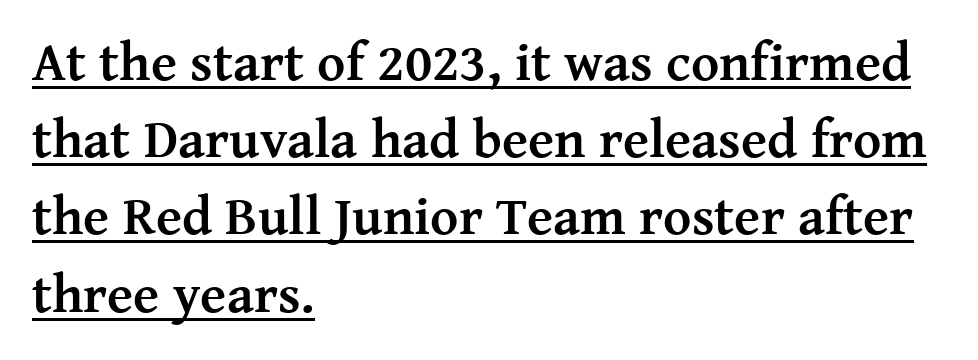
The line-height multiplier appears to be the usual default. Each letter keeps its own natural width here, so spacing adapts to shape. Quick note: not italic, upright. Horizontally, the lines are justified to the leading edge only.
